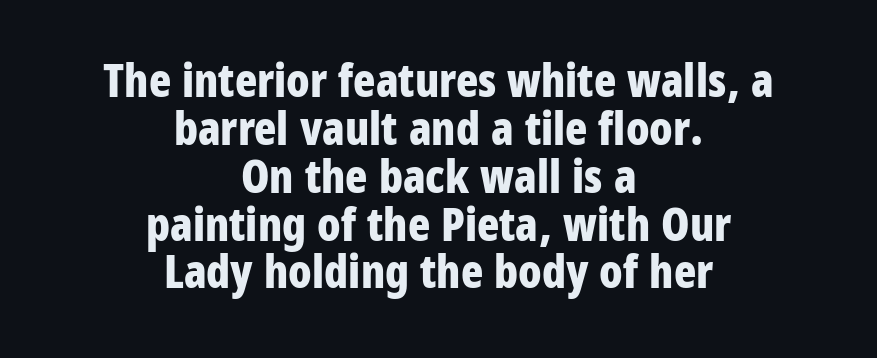
Rows of type sit shoulder to shoulder in the vertical direction. Quick note: not italic, upright. The paragraph shown floats in the horizontal middle. The glyphs are unaccompanied by any horizontal stroke below them.
